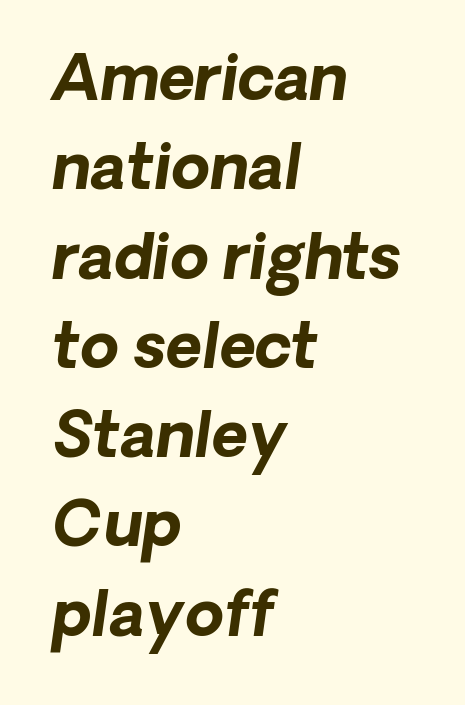
{"italic": "yes", "lean": "right", "slant_degrees": 8, "bold": "yes", "weight": "bold", "width": "normal", "stroke_contrast": "low", "x_height": "medium", "monospaced": "no", "underline": "no", "align": "left", "line_spacing": "normal", "line_spacing_ratio": 1.44, "letter_spacing": "normal", "letter_spacing_em": 0.0, "glyph_px": 62}
